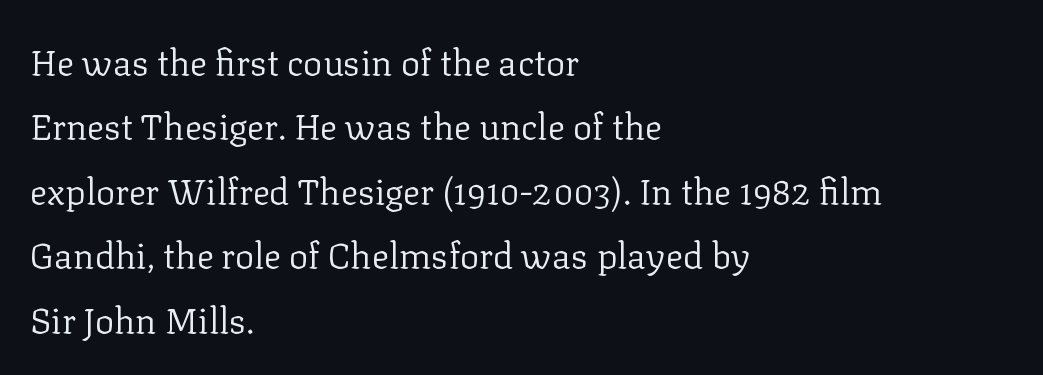
Each stroke keeps to a modest, everyday thickness or less. This rendering features lettering with no underline. Character widths vary here, with narrow letters taking less room than wide ones. What kind of face is this? One with serifs. These lines were composed using upright roman letters. Observe the ordinary spacing: letters are neighbours, not strangers.
